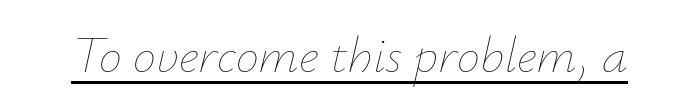
You can tell it's italic because the verticals aren't actually vertical. A continuous stroke trails under the words, as in a hyperlink. The face looks like a standard text weight, possibly lighter. The tracking reads as untouched default to a designer's eye. Is this a fixed-width face? No — the glyphs have proportional, varying widths.
